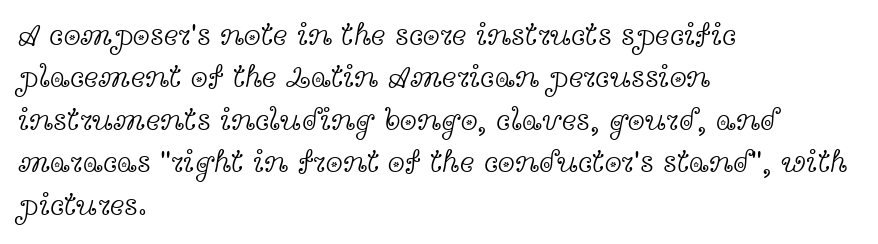
Q: Is the text bold? A: No.
Q: Is the text italic (slanted)? A: No, it is upright.
Q: Is the typeface a serif or a sans-serif typeface? A: Serif.
Q: Is the text underlined? A: No.
Q: How is the paragraph aligned? A: Left-aligned.
Q: Is the spacing between letters normal or unusually wide? A: Normal.
Q: Is the spacing between lines tight, normal or loose? A: Normal.
Q: Width (condensed, normal, or wide)? A: Wide.
Q: x-height? A: Medium.
Q: Monospaced? A: No.
